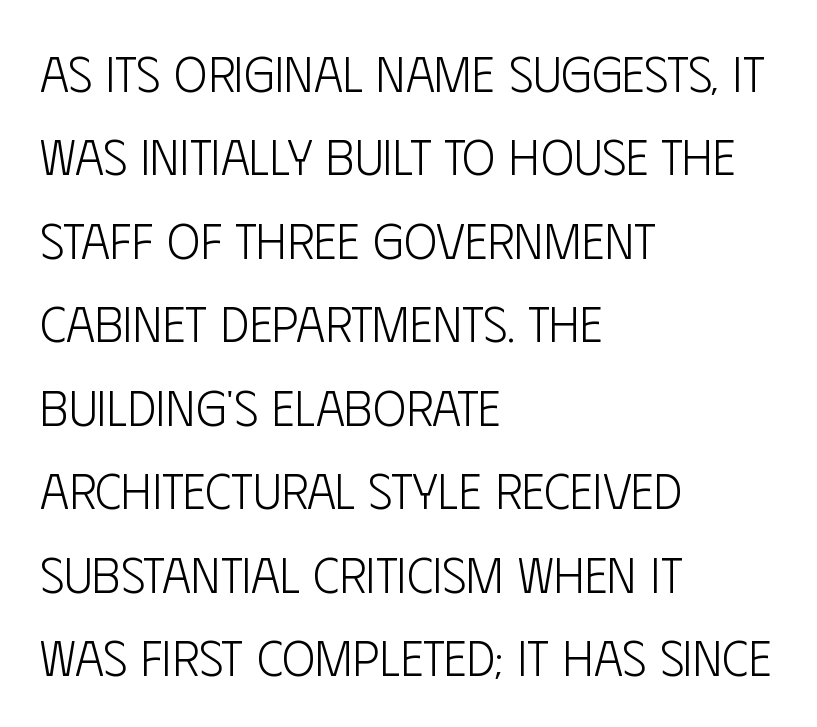
The image shows 50 px light, condensed sans-serif type, upright; set left-aligned, normal line spacing (1.67x), normal letter spacing, not underlined; low stroke contrast and a large x-height.
